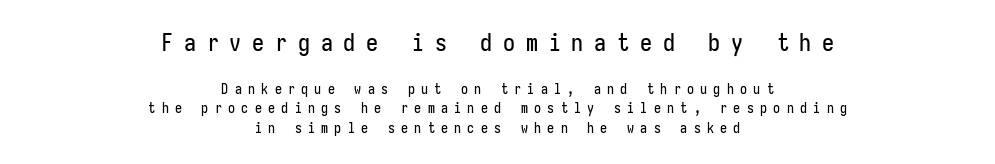
The image shows 24 px text type, upright; set centered, normal line spacing (1.4x), unusually wide letter spacing (+0.45 em), not underlined; the first (top) block is 1.71x larger.
